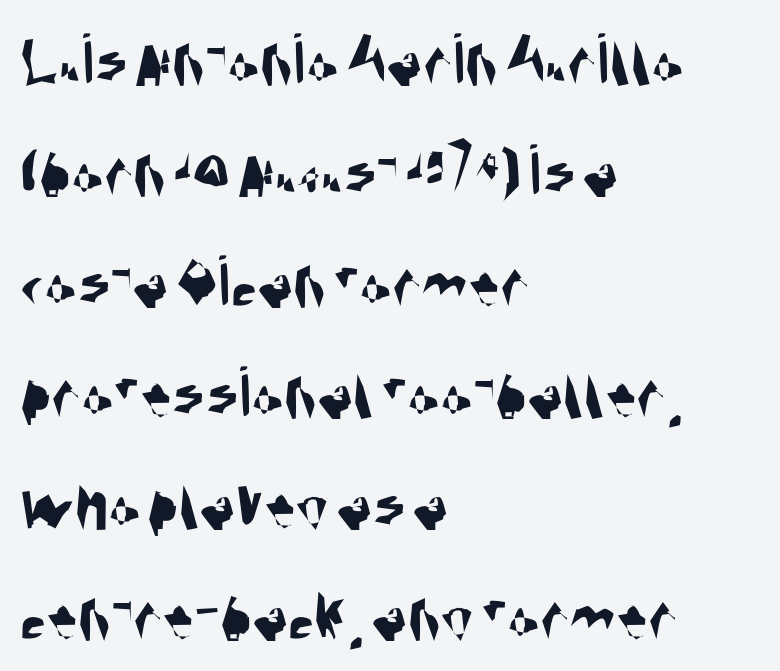
Q: Is the typeface a serif or a sans-serif typeface? A: Sans-serif.
Q: Is the text underlined? A: No.
Q: How is the paragraph aligned? A: Left-aligned.
Q: Is the spacing between letters normal or unusually wide? A: Normal.
Q: Is the spacing between lines tight, normal or loose? A: Normal.
Q: Width (condensed, normal, or wide)? A: Condensed.
Q: Stroke contrast? A: Medium.
Q: x-height? A: Large.
Q: Monospaced? A: No.
